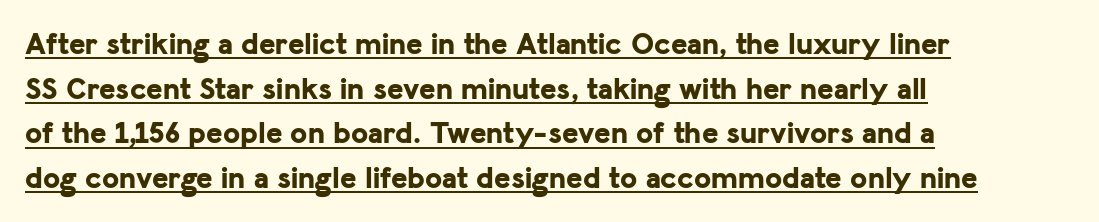
Q: Is the text bold? A: Yes.
Q: Is the text italic (slanted)? A: No, it is upright.
Q: Is the typeface a serif or a sans-serif typeface? A: Sans-serif.
Q: Is the text underlined? A: Yes.
Q: How is the paragraph aligned? A: Left-aligned.
Q: Is the spacing between letters normal or unusually wide? A: Normal.
Q: Is the spacing between lines tight, normal or loose? A: Normal.
Q: Width (condensed, normal, or wide)? A: Normal.
Q: Stroke contrast? A: Low.
Q: x-height? A: Medium.
Q: Monospaced? A: No.
